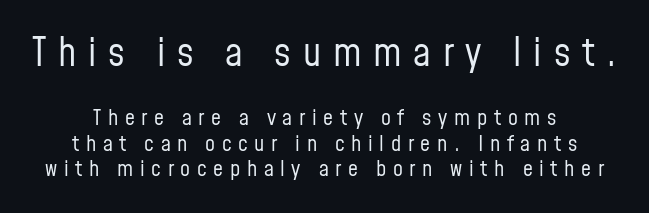
Q: Is the text bold? A: No.
Q: Is the text italic (slanted)? A: No, it is upright.
Q: Is the typeface a serif or a sans-serif typeface? A: Sans-serif.
Q: Is the text underlined? A: No.
Q: How is the paragraph aligned? A: Centered.
Q: Is the spacing between letters normal or unusually wide? A: Unusually wide.
Q: Which block of text is set in a larger size, the first (top) or the second (bottom)? A: The first (top) one.
Q: Width (condensed, normal, or wide)? A: Condensed.
Q: Stroke contrast? A: Low.
Q: x-height? A: Medium.
Q: Monospaced? A: No.
